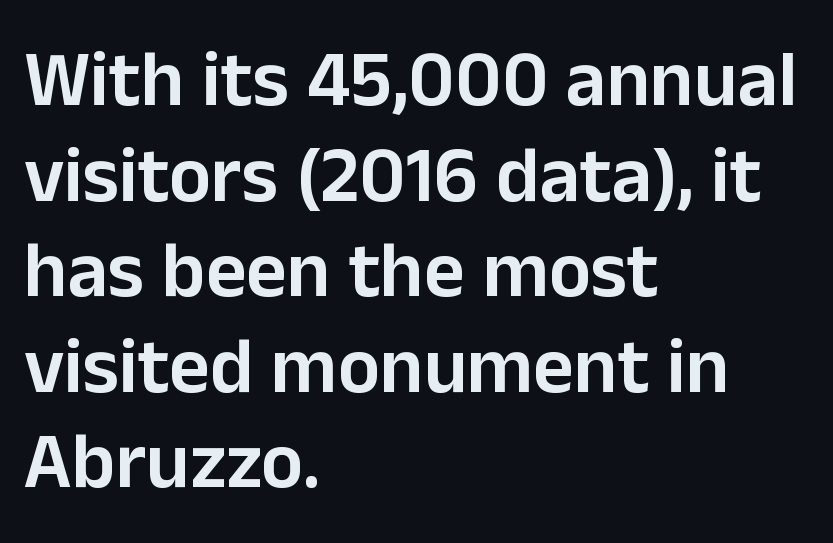
Compared with a centered layout, this one pins lines to the left instead. A somewhat darkened texture: the type is semibold rather than bold. The letters advance in unequal steps, a hallmark of proportional type. Compared with typical body copy, the letter spacing here is the same. Look at the bottom of the vertical strokes: they stop flat, with no serifs.
